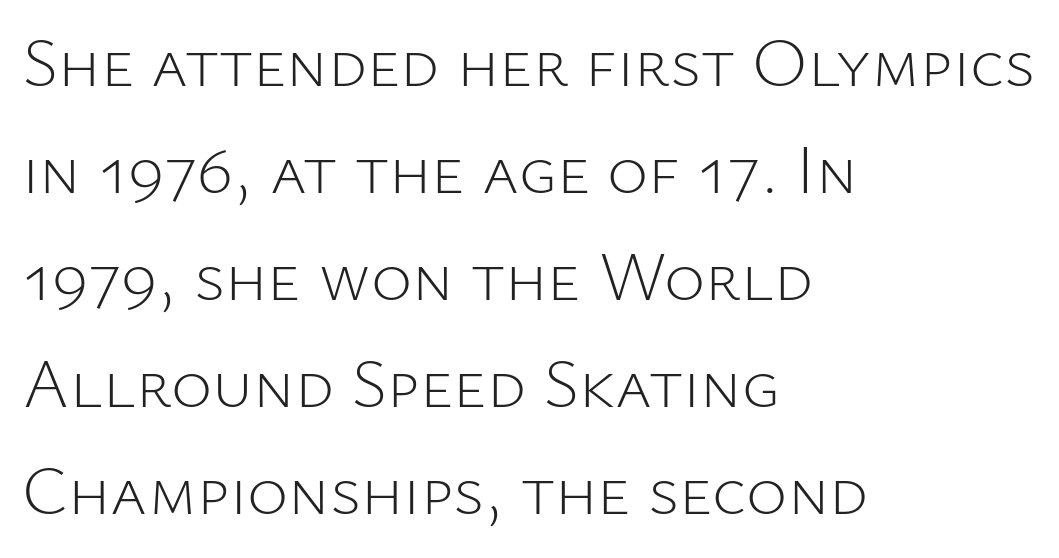
{"serif": "no", "italic": "no", "bold": "no", "weight": "light", "width": "normal", "stroke_contrast": "low", "x_height": "medium", "monospaced": "no", "underline": "no", "align": "left", "line_spacing": "normal", "line_spacing_ratio": 1.53, "letter_spacing": "normal", "letter_spacing_em": 0.0, "glyph_px": 70}
